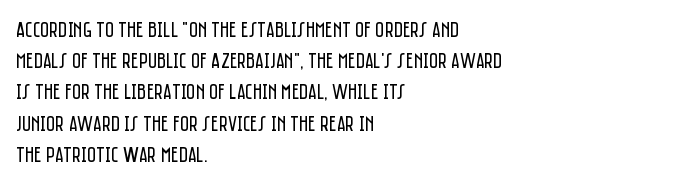
The image shows 22 px text type, upright; set left-aligned, normal line spacing (1.42x), normal letter spacing, not underlined.
